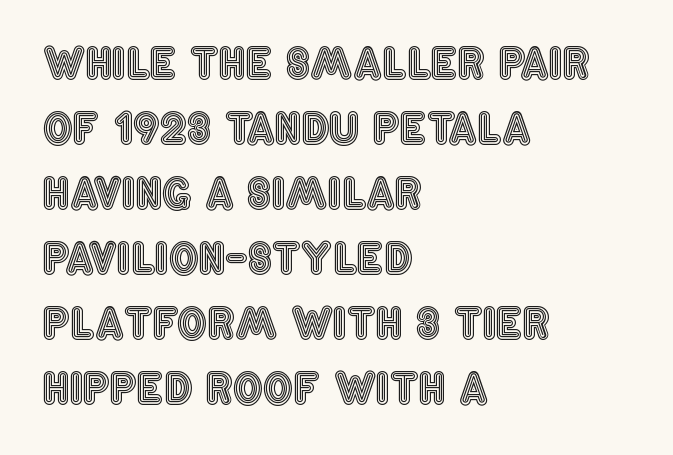
Is there much room between lines? A standard amount, neither cramped nor airy. Beneath every word, the page is bare. Teacher's note: observe the even left margin — that is flush-left alignment. Each letter keeps its own natural width here, so spacing adapts to shape. Upright lettering throughout. Here the glyphs are tracked normally, forming tight word shapes.
